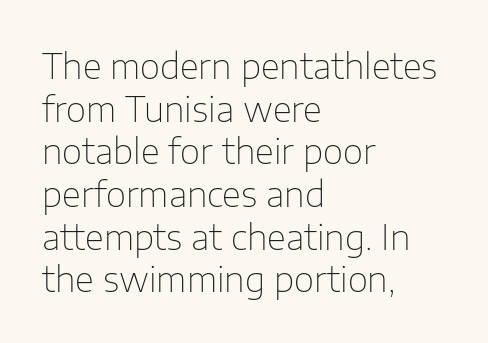
The image shows 35 px thin sans-serif type, upright; set left-aligned, line spacing 1.22x, normal letter spacing, not underlined; low stroke contrast and a medium x-height.
